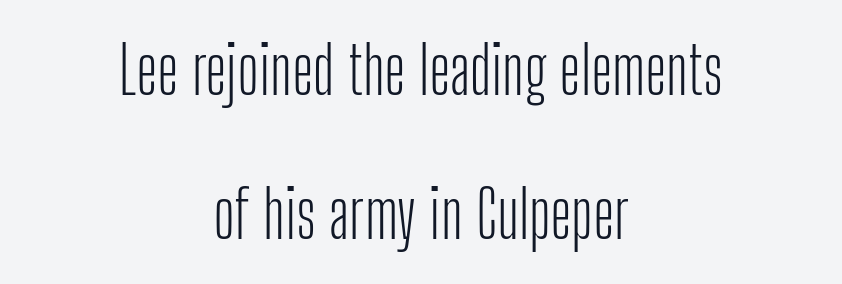
{"serif": "no", "italic": "no", "bold": "no", "weight": "light", "width": "condensed", "stroke_contrast": "low", "x_height": "medium", "monospaced": "no", "underline": "no", "align": "center", "line_spacing": "loose", "line_spacing_ratio": 2.21, "letter_spacing": "normal", "letter_spacing_em": 0.0, "glyph_px": 65}
